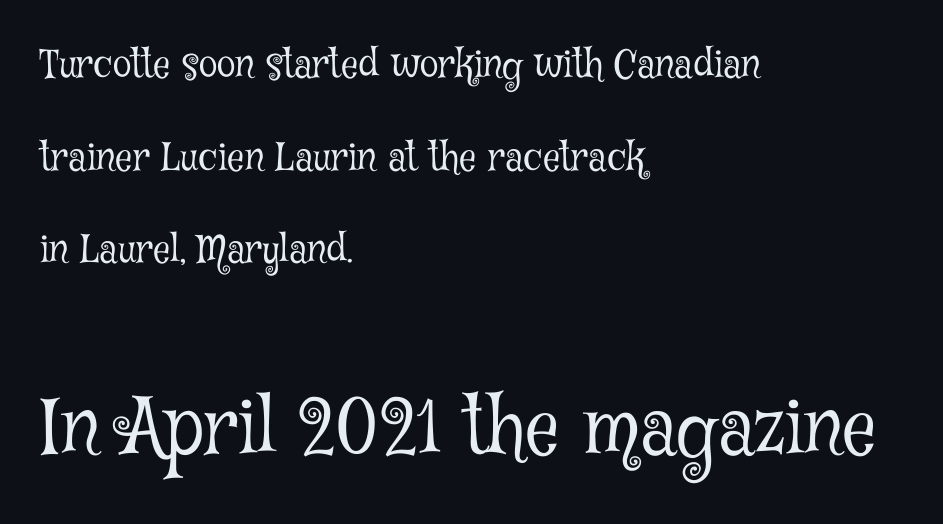
The image shows 76 px light, condensed serif type, upright; set left-aligned, loose line spacing (2.44x), normal letter spacing, not underlined; the second (bottom) block is 2.0x larger; low stroke contrast and a medium x-height.
